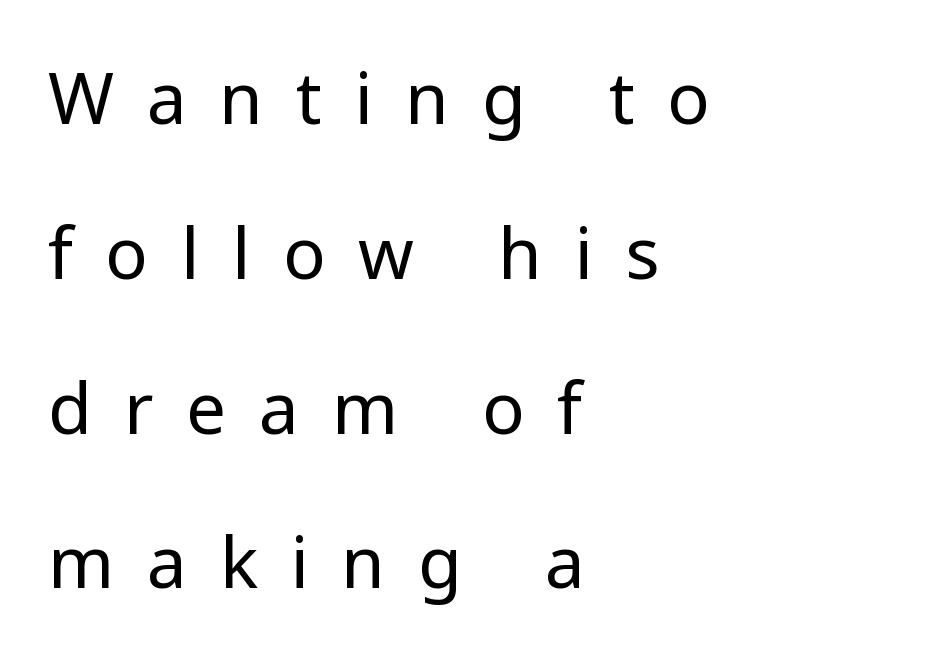
One glance says open: line gaps are wider than usual. Rule under the text: the space is simply empty. Bold? No — there's no thickening of the strokes. Reading down the block, your eye returns to a fixed left position each line. Stroke terminals: plain, sans-serif.
